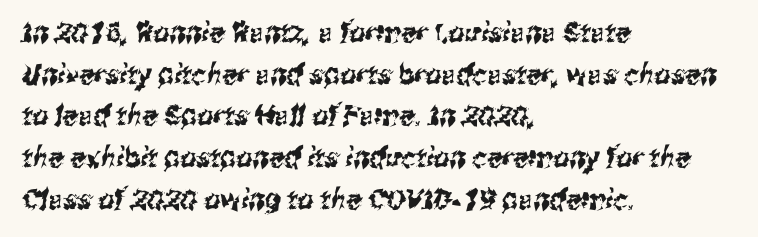
Q: Is the typeface a serif or a sans-serif typeface? A: Sans-serif.
Q: Is the text underlined? A: No.
Q: How is the paragraph aligned? A: Left-aligned.
Q: Is the spacing between letters normal or unusually wide? A: Normal.
Q: Is the spacing between lines tight, normal or loose? A: Normal.
Q: Width (condensed, normal, or wide)? A: Condensed.
Q: Stroke contrast? A: Medium.
Q: x-height? A: Medium.
Q: Monospaced? A: No.
